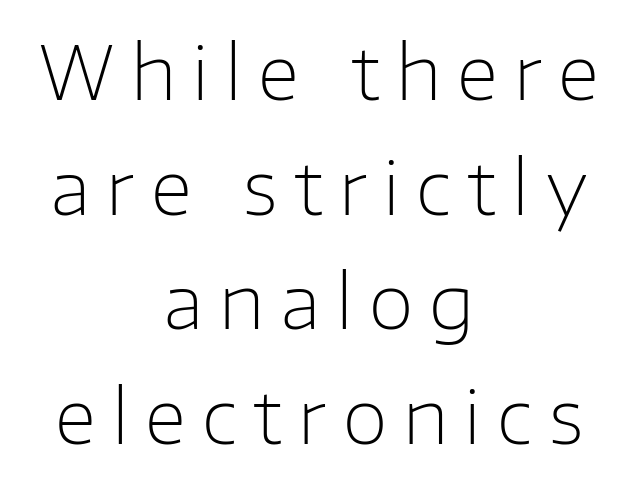
The image shows 74 px light sans-serif type, upright; set centered, normal line spacing (1.55x), unusually wide letter spacing (+0.22 em), not underlined; low stroke contrast and a medium x-height.
